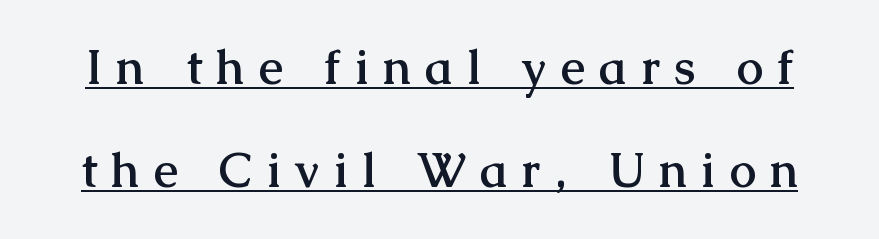
{"serif": "yes", "italic": "no", "bold": "yes", "weight": "semibold", "width": "normal", "stroke_contrast": "medium", "x_height": "medium", "monospaced": "no", "underline": "yes", "line_spacing": "loose", "line_spacing_ratio": 2.15, "letter_spacing": "wide", "letter_spacing_em": 0.3, "glyph_px": 48}
